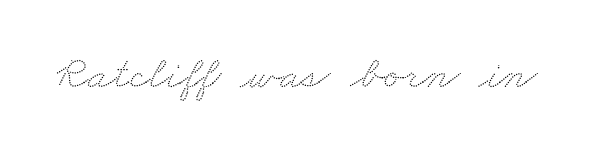
Q: Is the text underlined? A: No.
Q: Is the spacing between letters normal or unusually wide? A: Normal.
Q: Width (condensed, normal, or wide)? A: Wide.
Q: Stroke contrast? A: Low.
Q: x-height? A: Small.
Q: Monospaced? A: No.
